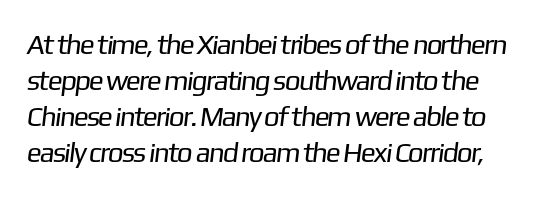
{"serif": "no", "bold": "no", "weight": "regular", "width": "normal", "stroke_contrast": "low", "x_height": "medium", "monospaced": "no", "underline": "no", "align": "left", "line_spacing": "normal", "line_spacing_ratio": 1.29, "letter_spacing": "normal", "letter_spacing_em": 0.0, "glyph_px": 28}
